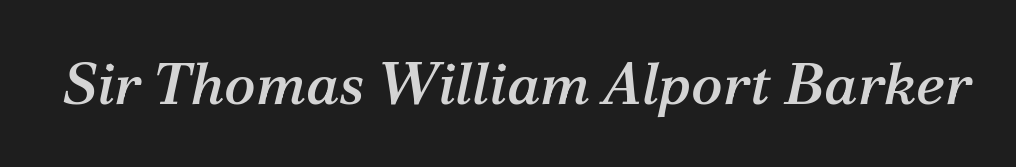
The image shows 59 px serif type, italic (leaning right); set normal letter spacing, not underlined; medium stroke contrast and a medium x-height.
